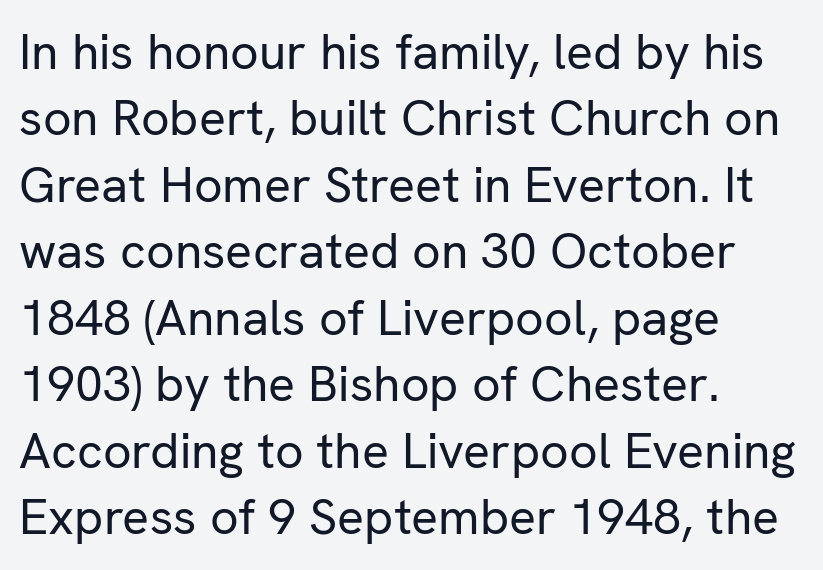
The image shows 50 px regular-weight sans-serif type, upright; set left-aligned, normal line spacing (1.33x), normal letter spacing, not underlined; low stroke contrast and a medium x-height.
